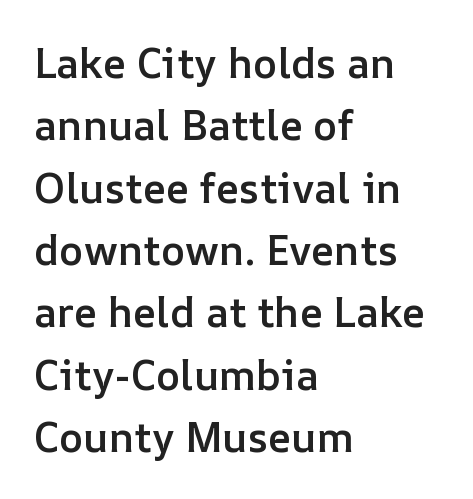
Beneath every word, the page is bare. The rendering anchors every line to the left-hand side. Is there any slant? The stems are plumb. A typesetter would call this proportional, since set widths differ per character.
